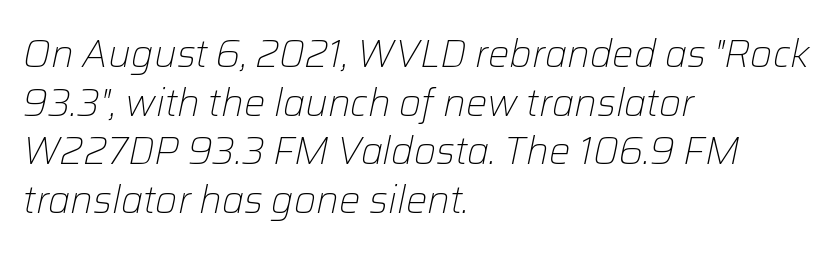
Q: Is the text bold? A: No.
Q: Is the text italic (slanted)? A: Yes, it leans right by about 12 degrees.
Q: Is the text underlined? A: No.
Q: How is the paragraph aligned? A: Left-aligned.
Q: Is the spacing between letters normal or unusually wide? A: Normal.
Q: Is the spacing between lines tight, normal or loose? A: Normal.
Q: Width (condensed, normal, or wide)? A: Normal.
Q: Stroke contrast? A: Low.
Q: x-height? A: Medium.
Q: Monospaced? A: No.
